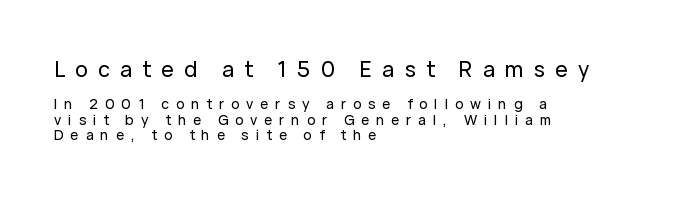
Just letters on the line, the space beneath them empty. The block of text is dense from top to bottom, with scant space between rows. Is there any slant? The stems are plumb. Left-aligned paragraph, ragged on the right.
